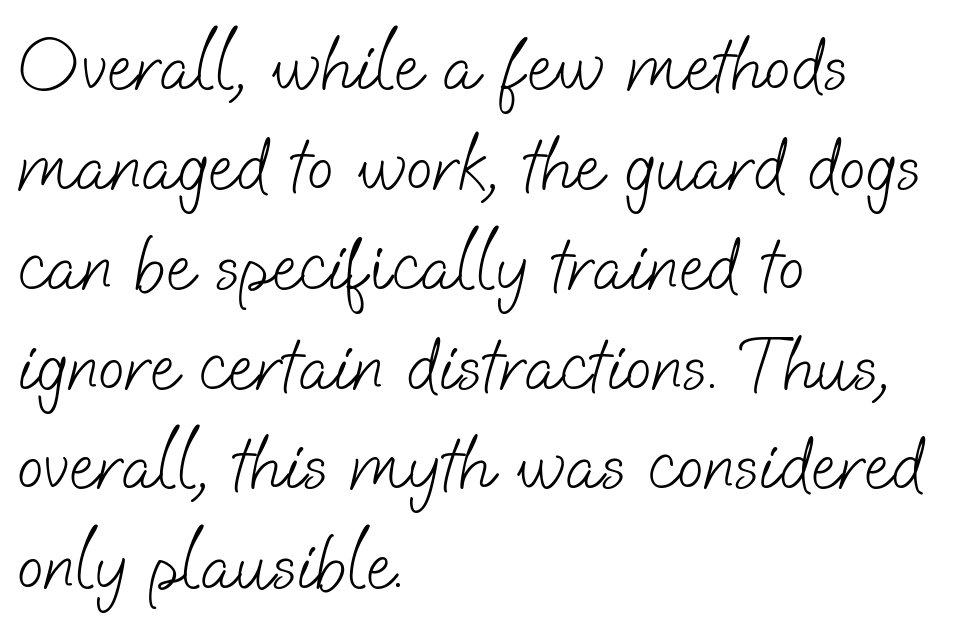
{"serif": "no", "bold": "no", "weight": "light", "width": "normal", "stroke_contrast": "low", "x_height": "small", "monospaced": "no", "underline": "no", "align": "left", "line_spacing": "normal", "line_spacing_ratio": 1.28, "letter_spacing": "normal", "letter_spacing_em": 0.0, "glyph_px": 78}
